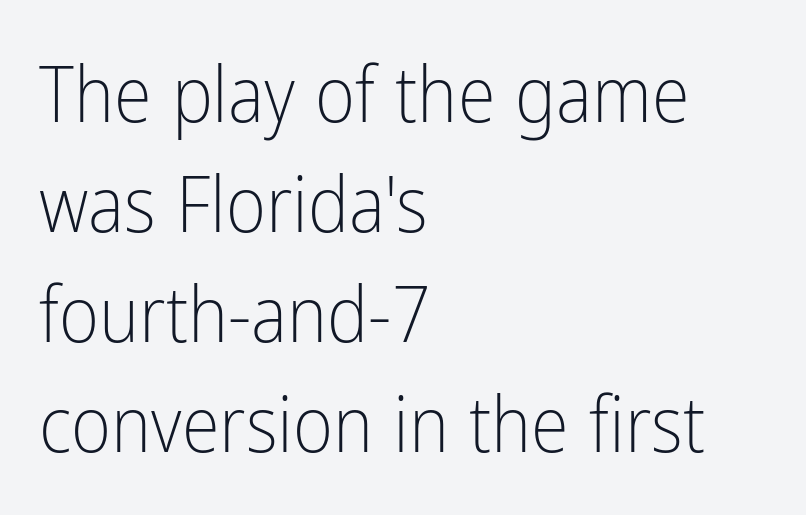
The image shows 77 px light, condensed sans-serif type, upright; set left-aligned, normal line spacing (1.43x), normal letter spacing, not underlined; low stroke contrast and a medium x-height.
